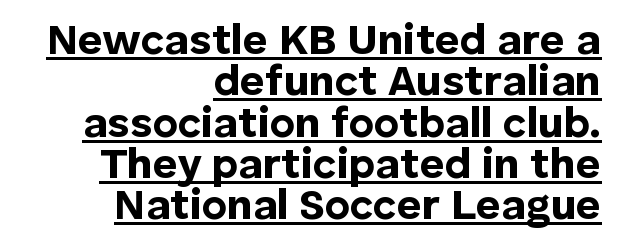
Q: Is the text bold? A: Yes.
Q: Is the text italic (slanted)? A: No, it is upright.
Q: Is the typeface a serif or a sans-serif typeface? A: Sans-serif.
Q: Is the text underlined? A: Yes.
Q: How is the paragraph aligned? A: Right-aligned.
Q: Is the spacing between letters normal or unusually wide? A: Normal.
Q: Is the spacing between lines tight, normal or loose? A: Tight.
Q: Width (condensed, normal, or wide)? A: Normal.
Q: Stroke contrast? A: Low.
Q: x-height? A: Medium.
Q: Monospaced? A: No.
